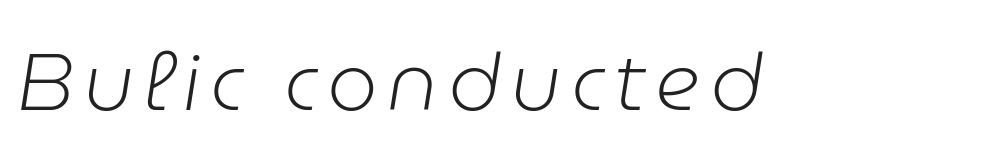
Q: Is the text bold? A: No.
Q: Is the text italic (slanted)? A: Yes, it leans right by about 9 degrees.
Q: Is the text underlined? A: No.
Q: Width (condensed, normal, or wide)? A: Normal.
Q: Stroke contrast? A: Low.
Q: x-height? A: Medium.
Q: Monospaced? A: No.
